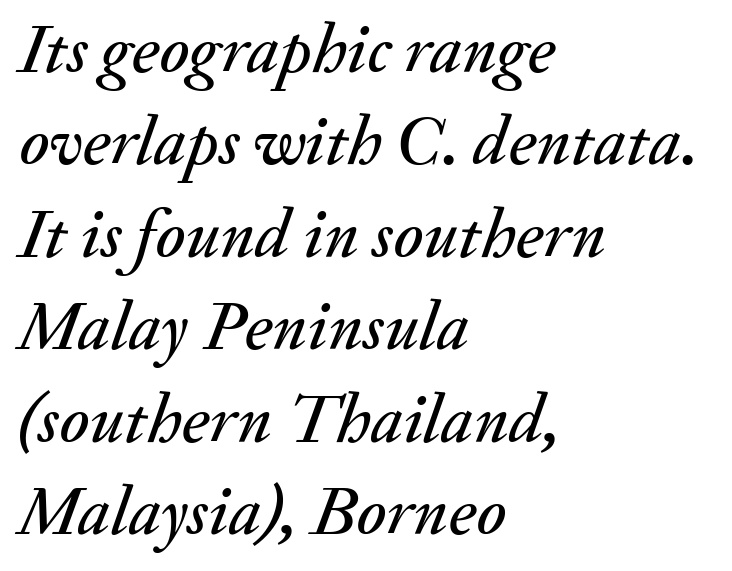
Q: Is the text italic (slanted)? A: Yes, it leans right by about 20 degrees.
Q: Is the text underlined? A: No.
Q: How is the paragraph aligned? A: Left-aligned.
Q: Is the spacing between letters normal or unusually wide? A: Normal.
Q: Is the spacing between lines tight, normal or loose? A: Normal.
Q: Width (condensed, normal, or wide)? A: Normal.
Q: Stroke contrast? A: Medium.
Q: x-height? A: Small.
Q: Monospaced? A: No.
